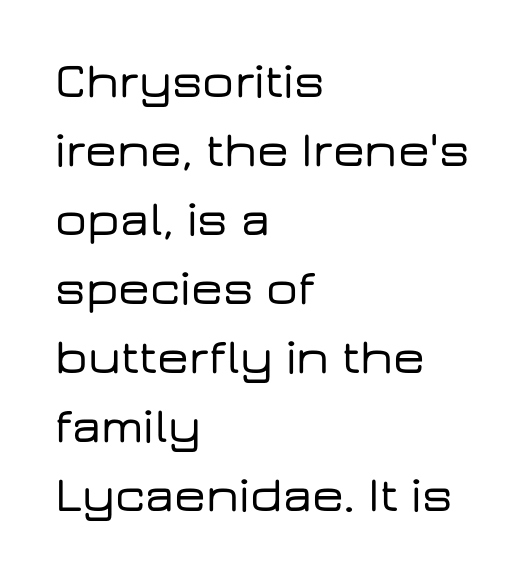
{"serif": "no", "italic": "no", "width": "wide", "stroke_contrast": "low", "x_height": "medium", "monospaced": "no", "underline": "no", "align": "left", "line_spacing": "normal", "line_spacing_ratio": 1.38, "letter_spacing": "normal", "letter_spacing_em": 0.0, "glyph_px": 50}
